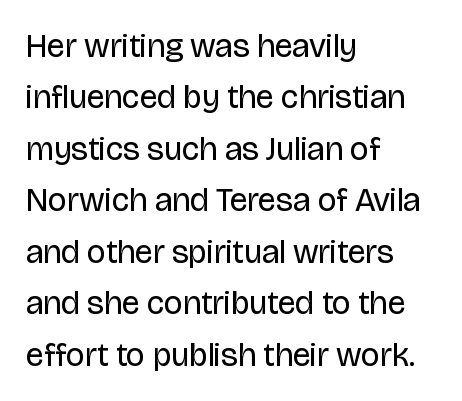
The image shows 33 px regular-weight sans-serif type, upright; set left-aligned, normal line spacing (1.56x), normal letter spacing, not underlined; low stroke contrast and a large x-height.
